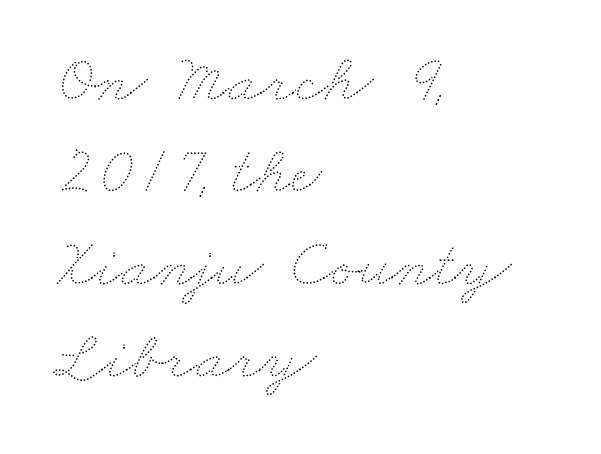
Proportional: the letters do not fall into vertical columns. Observe the ordinary spacing: letters are neighbours, not strangers. Descenders hang freely into open space. The leading is moderate, giving the passage an even texture. The weight would be labelled regular, book, light, or lighter still.
